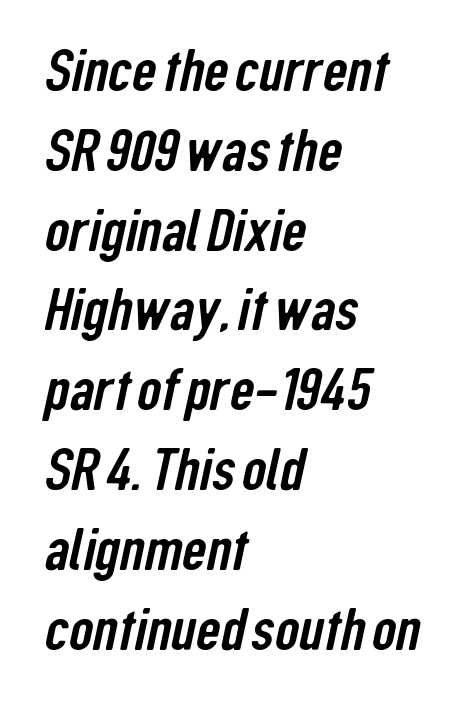
The image shows 60 px condensed sans-serif type; set left-aligned, normal line spacing (1.33x), normal letter spacing, not underlined; low stroke contrast and a medium x-height.
